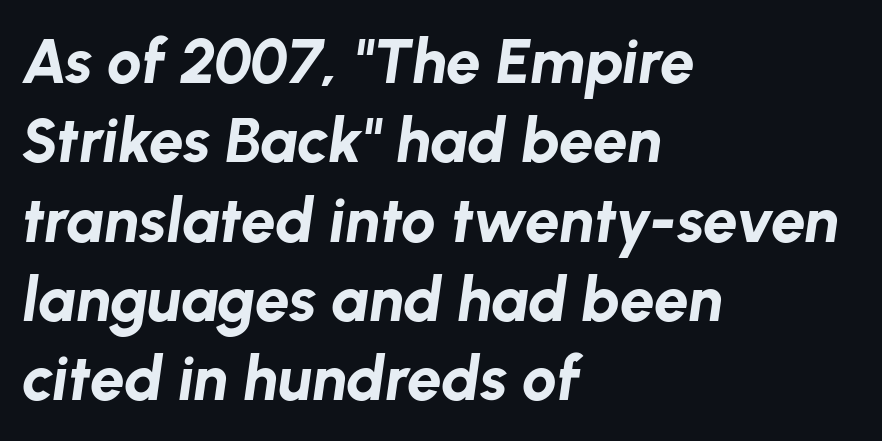
The image shows 62 px bold type, italic (leaning right); set left-aligned, normal line spacing (1.28x), normal letter spacing, not underlined; low stroke contrast and a medium x-height.
